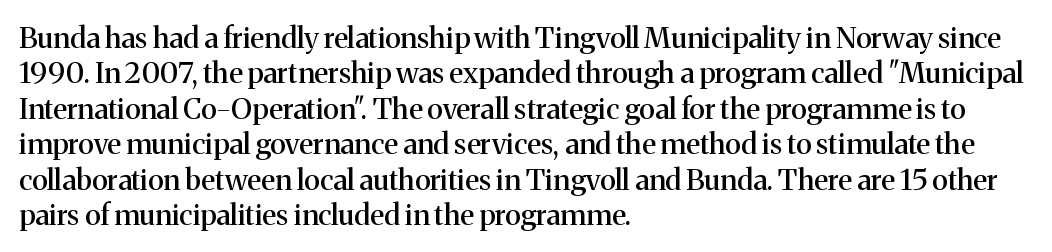
The image shows 29 px serif type, upright; set left-aligned, line spacing 1.22x, normal letter spacing, not underlined; medium stroke contrast and a medium x-height.
